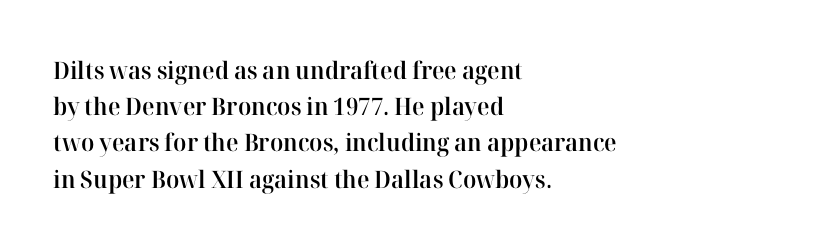
Q: Is the text bold? A: Semi-bold.
Q: Is the text italic (slanted)? A: No, it is upright.
Q: Is the text underlined? A: No.
Q: How is the paragraph aligned? A: Left-aligned.
Q: Is the spacing between letters normal or unusually wide? A: Normal.
Q: Is the spacing between lines tight, normal or loose? A: Normal.
